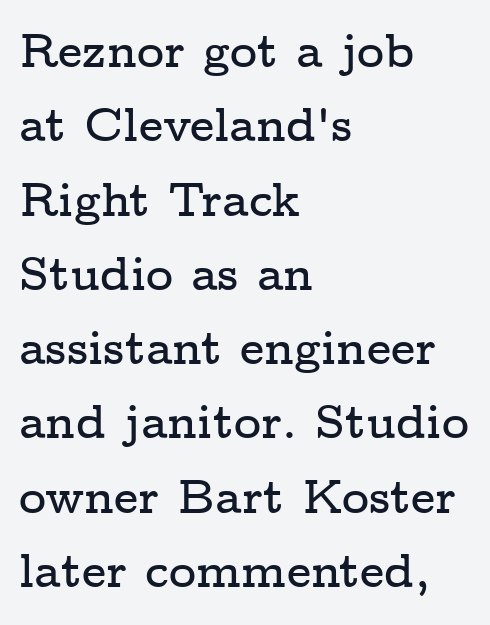
Each letter keeps its own natural width here, so spacing adapts to shape. In terms of posture, this sample is upright. Students, note that the glyphs here touch the page at normal intervals. The ragged edge is on the right, which tells us the setting is flush left.
